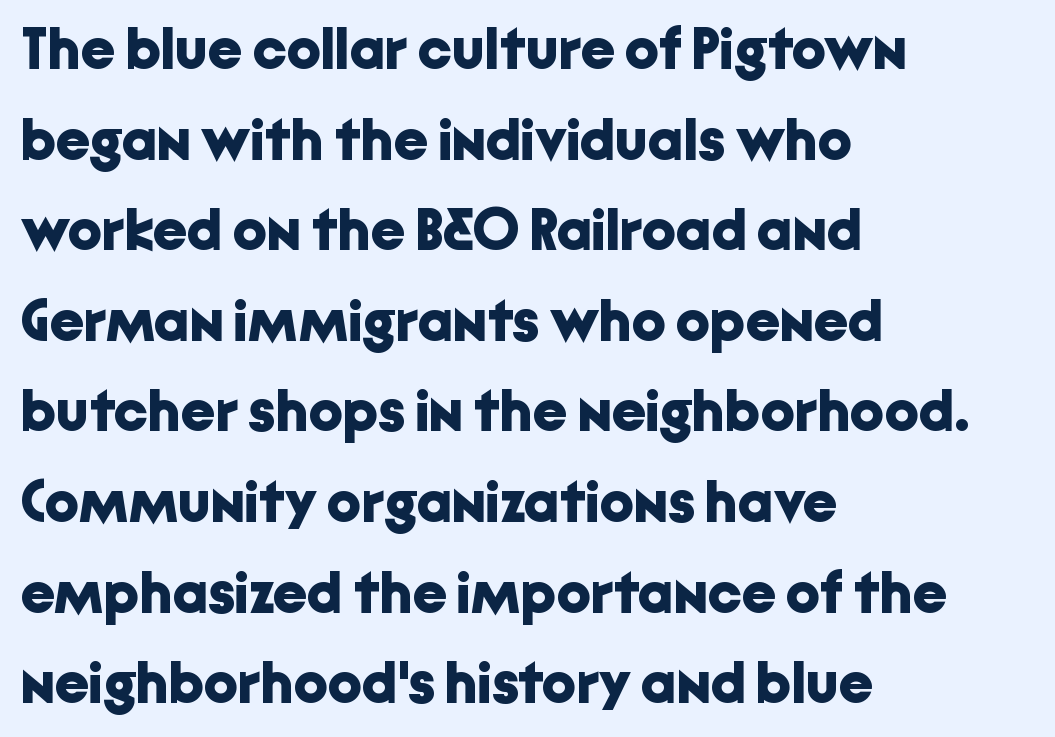
{"serif": "no", "italic": "no", "bold": "yes", "weight": "bold", "width": "normal", "stroke_contrast": "low", "x_height": "medium", "monospaced": "no", "underline": "no", "align": "left", "line_spacing": "normal", "line_spacing_ratio": 1.51, "letter_spacing": "normal", "letter_spacing_em": 0.0, "glyph_px": 60}
